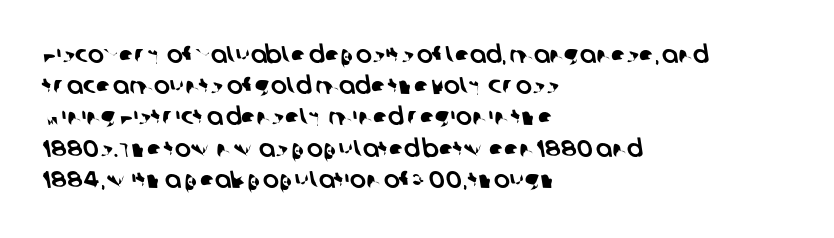
The image shows 24 px text type; set left-aligned, normal line spacing (1.3x), normal letter spacing, not underlined.
